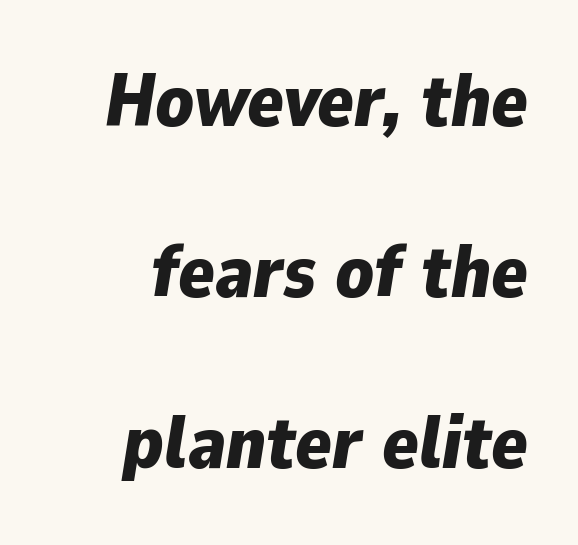
The image shows 75 px bold type, italic (leaning right); set right-aligned, loose line spacing (2.28x), normal letter spacing, not underlined; low stroke contrast and a medium x-height.
